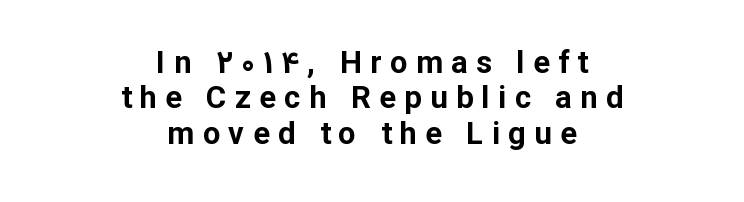
{"serif": "no", "italic": "no", "bold": "yes", "weight": "bold", "width": "normal", "stroke_contrast": "low", "x_height": "medium", "monospaced": "no", "underline": "no", "align": "center", "line_spacing": "tight", "line_spacing_ratio": 1.14, "letter_spacing": "wide", "letter_spacing_em": 0.27, "glyph_px": 31}
